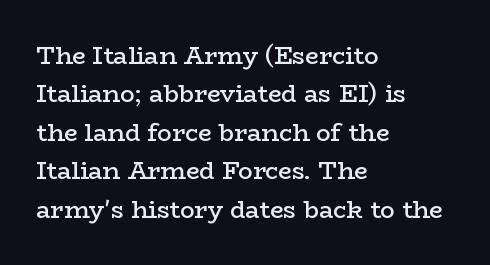
The image shows 24 px text type, upright; set left-aligned, normal line spacing (1.6x), normal letter spacing, not underlined.
